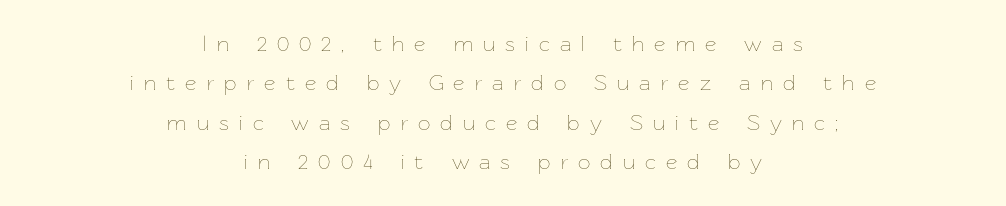
{"italic": "no", "bold": "no", "underline": "no", "align": "center", "line_spacing_ratio": 1.79, "letter_spacing": "wide", "letter_spacing_em": 0.46, "glyph_px": 22}
